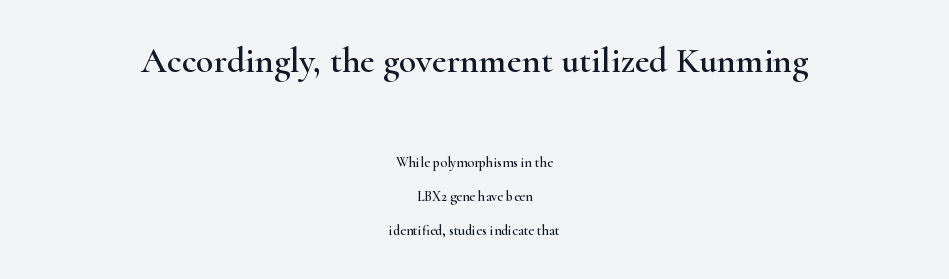
This sample has the flowing, uneven cadence of proportional lettering. How are the letters spaced? Ordinarily, with no added tracking. A clean baseline with only descenders dipping below it. Summary of vertical rhythm: relaxed, with wide interline spacing.
